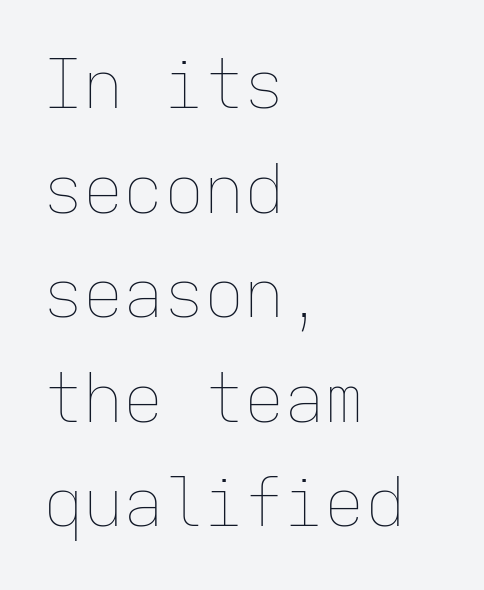
Quick note: not italic, upright. Fixed-width glyphs throughout — classic coding-font behaviour. Each row of text sits above clean, open space. Honestly, the letter spacing is just normal — you wouldn't notice it. The leading is moderate, giving the passage an even texture. This reads as an unemphasized weight, regular at the heaviest.
